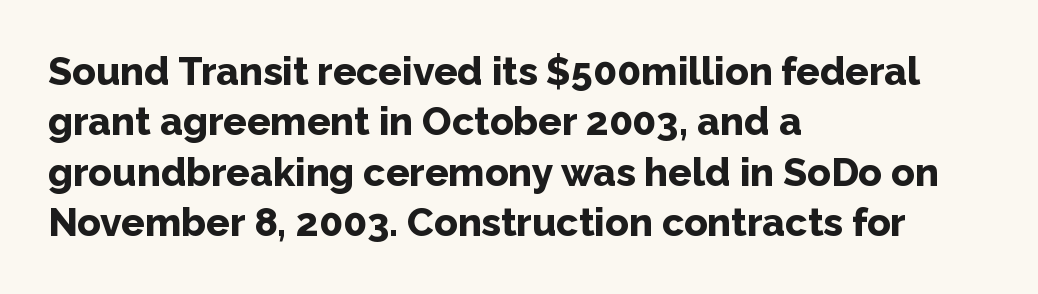
The words here are not underlined. In terms of leading, this rendering sits right in the middle. Nope, no serifs anywhere on these letters. The line texture is even and compact thanks to regular tracking. Typesetter's note: full bold, strokes at maximum text heaviness.
